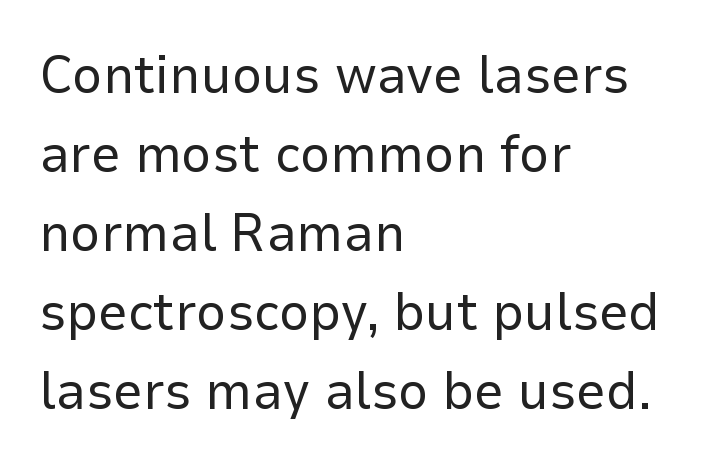
Q: Is the text bold? A: No.
Q: Is the text italic (slanted)? A: No, it is upright.
Q: Is the typeface a serif or a sans-serif typeface? A: Sans-serif.
Q: Is the text underlined? A: No.
Q: How is the paragraph aligned? A: Left-aligned.
Q: Is the spacing between letters normal or unusually wide? A: Normal.
Q: Is the spacing between lines tight, normal or loose? A: Normal.
Q: Width (condensed, normal, or wide)? A: Normal.
Q: Stroke contrast? A: Low.
Q: x-height? A: Medium.
Q: Monospaced? A: No.
